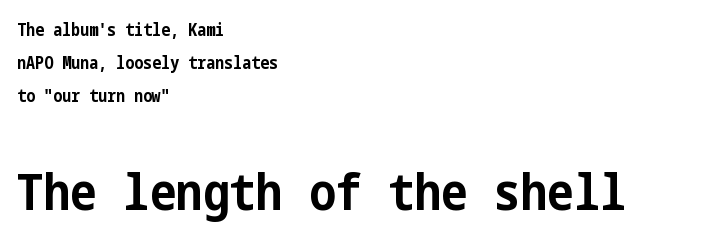
The image shows 50 px bold, condensed sans-serif type, upright; set left-aligned, loose line spacing (1.94x), normal letter spacing, not underlined; the second (bottom) block is 2.94x larger; low stroke contrast and a medium x-height.
